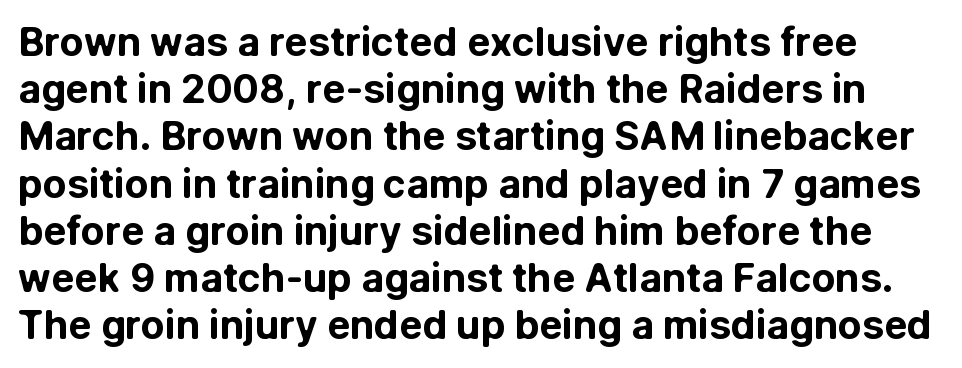
{"serif": "no", "italic": "no", "bold": "yes", "weight": "bold", "width": "normal", "stroke_contrast": "low", "x_height": "medium", "monospaced": "no", "underline": "no", "line_spacing_ratio": 1.21, "letter_spacing": "normal", "letter_spacing_em": 0.0, "glyph_px": 39}
